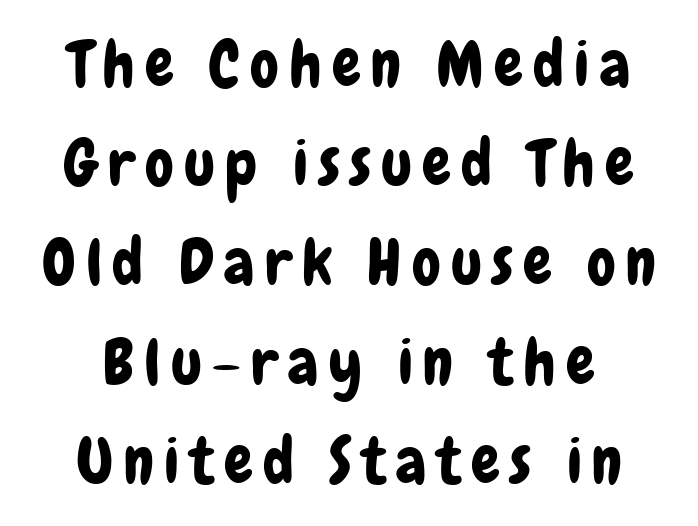
{"serif": "no", "italic": "no", "width": "condensed", "stroke_contrast": "low", "x_height": "medium", "monospaced": "no", "underline": "no", "align": "center", "line_spacing": "normal", "line_spacing_ratio": 1.55, "glyph_px": 64}
